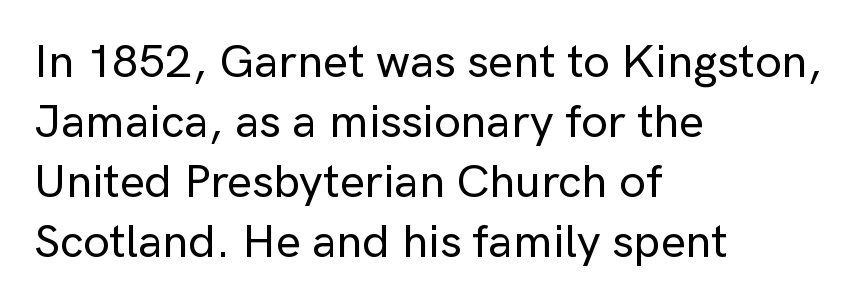
Q: Is the text italic (slanted)? A: No, it is upright.
Q: Is the typeface a serif or a sans-serif typeface? A: Sans-serif.
Q: Is the text underlined? A: No.
Q: How is the paragraph aligned? A: Left-aligned.
Q: Is the spacing between letters normal or unusually wide? A: Normal.
Q: Is the spacing between lines tight, normal or loose? A: Normal.
Q: Width (condensed, normal, or wide)? A: Normal.
Q: Stroke contrast? A: Low.
Q: x-height? A: Medium.
Q: Monospaced? A: No.
